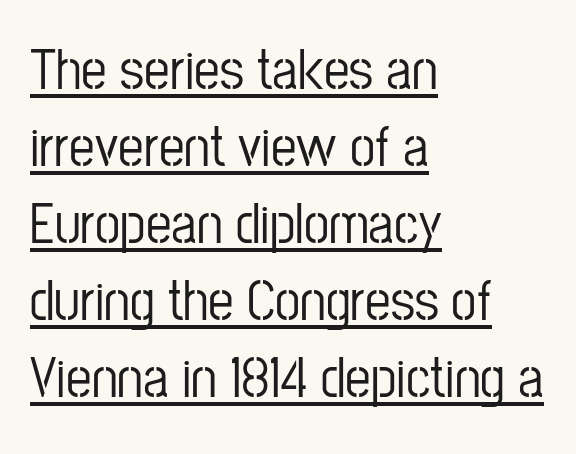
Q: Is the text italic (slanted)? A: No, it is upright.
Q: Is the typeface a serif or a sans-serif typeface? A: Sans-serif.
Q: Is the text underlined? A: Yes.
Q: How is the paragraph aligned? A: Left-aligned.
Q: Is the spacing between letters normal or unusually wide? A: Normal.
Q: Is the spacing between lines tight, normal or loose? A: Normal.
Q: Width (condensed, normal, or wide)? A: Condensed.
Q: Stroke contrast? A: Low.
Q: x-height? A: Medium.
Q: Monospaced? A: No.
